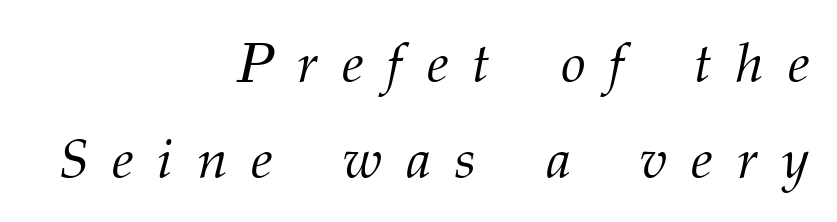
The image shows 56 px light serif type, italic (leaning right); set right-aligned, line spacing 1.71x, unusually wide letter spacing (+0.43 em), not underlined; medium stroke contrast and a medium x-height.
